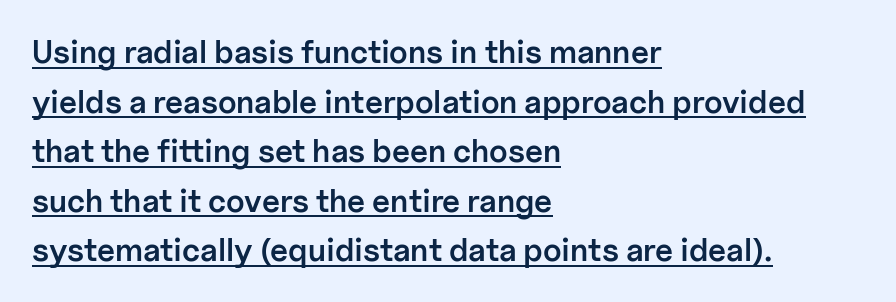
Q: Is the text bold? A: Semi-bold.
Q: Is the text italic (slanted)? A: No, it is upright.
Q: Is the typeface a serif or a sans-serif typeface? A: Sans-serif.
Q: Is the text underlined? A: Yes.
Q: How is the paragraph aligned? A: Left-aligned.
Q: Is the spacing between letters normal or unusually wide? A: Normal.
Q: Is the spacing between lines tight, normal or loose? A: Normal.
Q: Width (condensed, normal, or wide)? A: Normal.
Q: Stroke contrast? A: Low.
Q: x-height? A: Medium.
Q: Monospaced? A: No.
